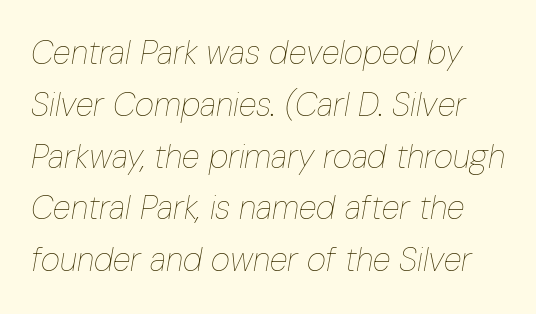
Q: Is the text bold? A: No.
Q: Is the text italic (slanted)? A: Yes, it leans right by about 10 degrees.
Q: Is the text underlined? A: No.
Q: Is the spacing between letters normal or unusually wide? A: Normal.
Q: Is the spacing between lines tight, normal or loose? A: Normal.
Q: Width (condensed, normal, or wide)? A: Condensed.
Q: Stroke contrast? A: Low.
Q: x-height? A: Medium.
Q: Monospaced? A: No.
